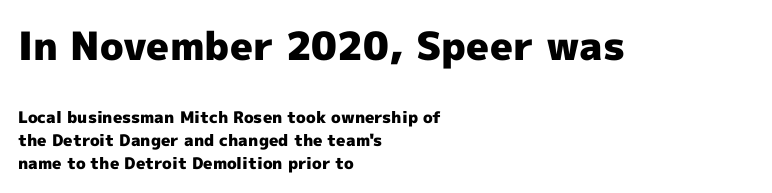
The image shows 39 px heavy sans-serif type, upright; set left-aligned, normal line spacing (1.43x), normal letter spacing, not underlined; the first (top) block is 2.44x larger; a medium x-height.
